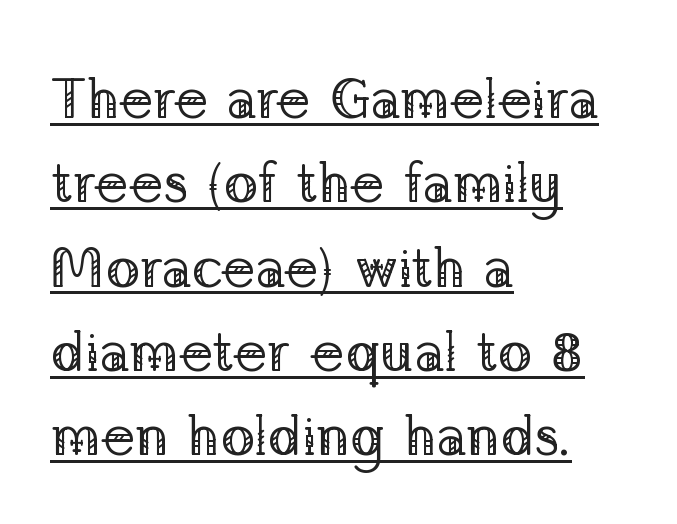
Q: Is the text bold? A: No.
Q: Is the text italic (slanted)? A: No, it is upright.
Q: Is the typeface a serif or a sans-serif typeface? A: Serif.
Q: Is the text underlined? A: Yes.
Q: How is the paragraph aligned? A: Left-aligned.
Q: Is the spacing between letters normal or unusually wide? A: Normal.
Q: Is the spacing between lines tight, normal or loose? A: Normal.
Q: Width (condensed, normal, or wide)? A: Normal.
Q: Stroke contrast? A: Low.
Q: x-height? A: Medium.
Q: Monospaced? A: No.
